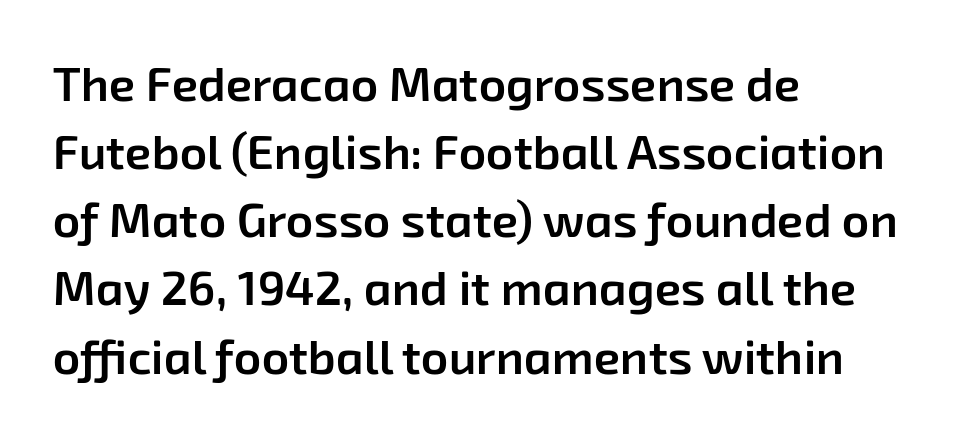
The characters display no serif detailing; their extremities are plain. Honestly, the letter spacing is just normal — you wouldn't notice it. Rows of type keep a routine distance in the vertical direction. Visually the block forms a straight wall on the left and a jagged coastline on the right. Each letter keeps its own natural width here, so spacing adapts to shape. The typesetting leans somewhat heavy: a semibold.
